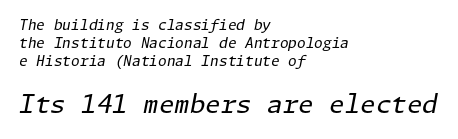
Of the two passages, the one underneath uses the larger point size. The specimen omits any rule beneath the text block's lines. One glance says typical: line gaps are just what's usual. This rendering uses left alignment, leaving the right contour irregular. A light-to-regular cut is what we see here. Students, note that the glyphs here touch the page at normal intervals.
